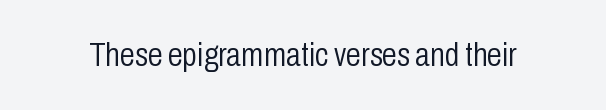
Tall strokes in this sample are plumb rather than angled. Observe the ordinary spacing: letters are neighbours, not strangers. The area under the type is left untouched. Nothing heavy about these letters — not bold at all.
